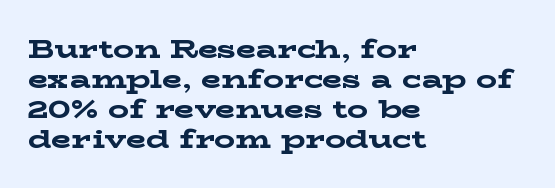
A classic flush-left, rag-right setting is used for this passage. A roman cut, with each character standing at attention. Nobody touched the tracking dial on this one. The sample has been set heavy, in full bold. The words here are not underlined.
